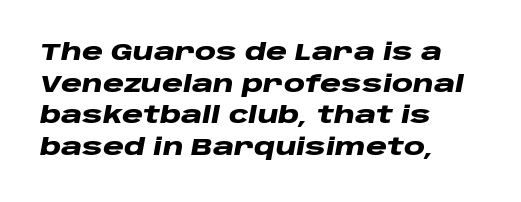
The image shows 24 px bold type, italic (leaning right); set left-aligned, normal line spacing (1.32x), normal letter spacing, not underlined.
